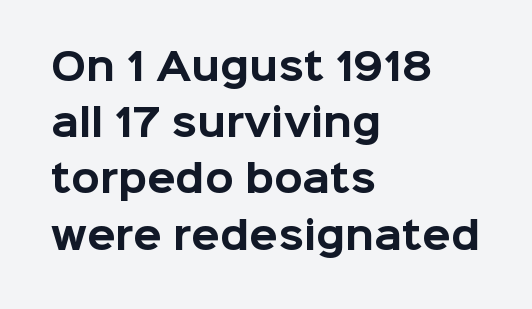
Quick note: interline space is typical. Note: no serifs on the glyphs. The rendering uses natural spacing where letterforms have individual widths. There is no visible air inserted between adjacent glyphs.
